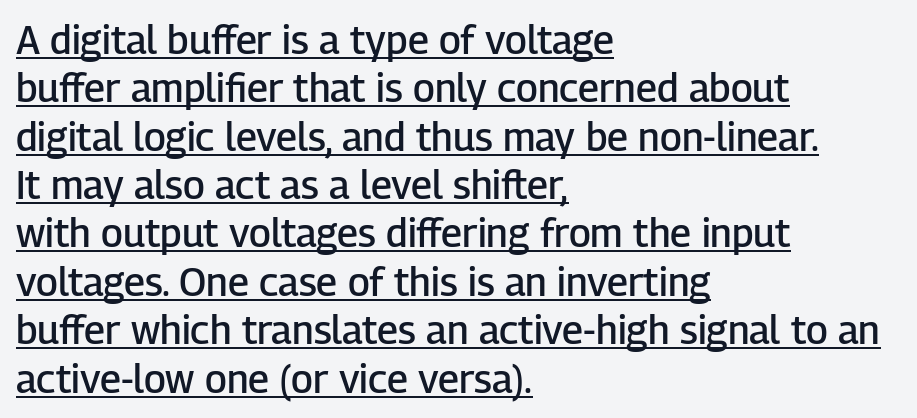
Q: Is the text bold? A: Semi-bold.
Q: Is the text italic (slanted)? A: No, it is upright.
Q: Is the typeface a serif or a sans-serif typeface? A: Sans-serif.
Q: Is the text underlined? A: Yes.
Q: How is the paragraph aligned? A: Left-aligned.
Q: Is the spacing between letters normal or unusually wide? A: Normal.
Q: Width (condensed, normal, or wide)? A: Normal.
Q: Stroke contrast? A: Low.
Q: x-height? A: Medium.
Q: Monospaced? A: No.
